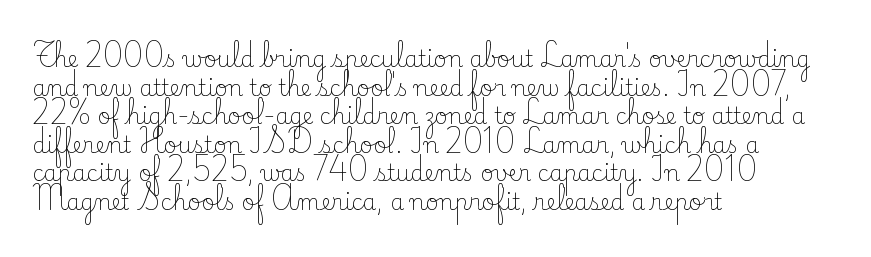
The image shows 22 px text type, upright; set left-aligned, normal line spacing (1.3x), normal letter spacing, not underlined.
